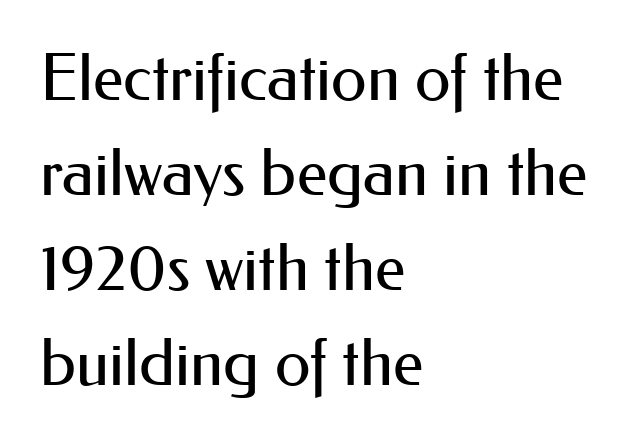
Nobody touched the tracking dial on this one. Any mark beneath the type? The region is blank. Students, observe: this is what conventionally led text looks like. Observe the absence of serifs on each vertical stroke in this sample. Ink coverage per letter is moderate at most.
